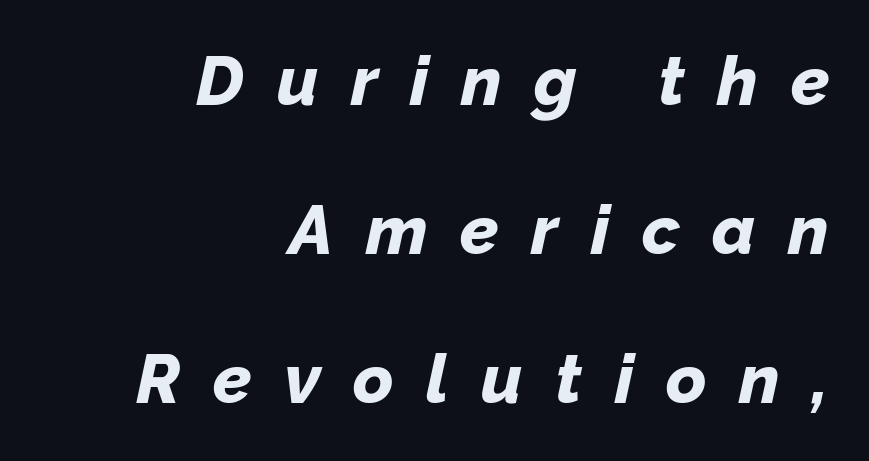
Posture: slanted. Heavy, bold letterforms. The glyphs are unaccompanied by any horizontal stroke below them. Loosely led — the rows are spread out. The lines in this sample share a right terminus and differ only in where they begin.
